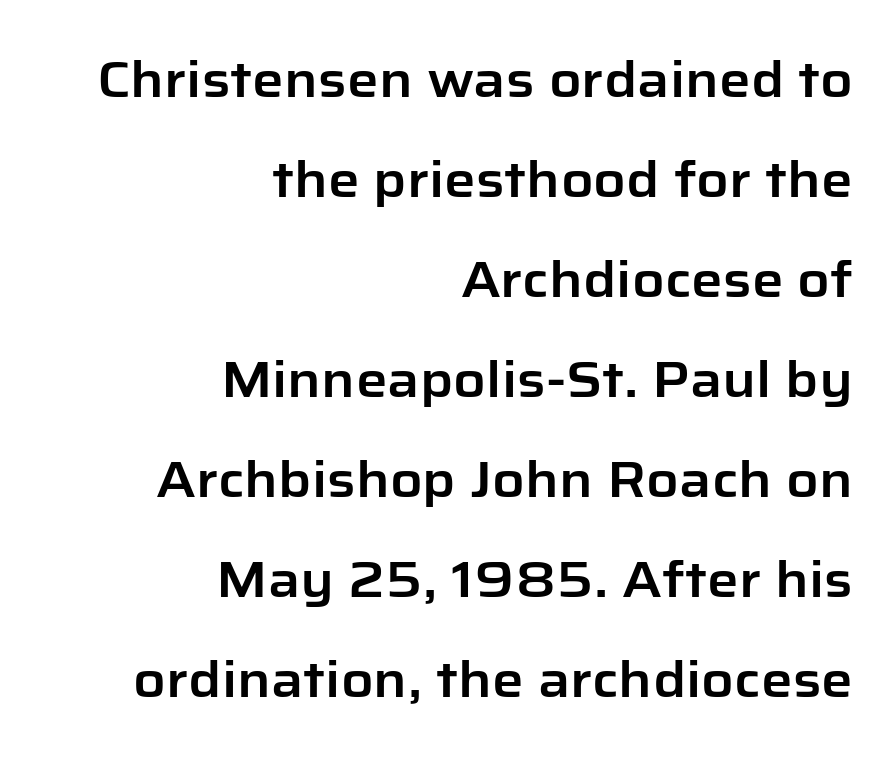
Q: Is the text italic (slanted)? A: No, it is upright.
Q: Is the typeface a serif or a sans-serif typeface? A: Sans-serif.
Q: Is the text underlined? A: No.
Q: How is the paragraph aligned? A: Right-aligned.
Q: Is the spacing between letters normal or unusually wide? A: Normal.
Q: Is the spacing between lines tight, normal or loose? A: Loose.
Q: Width (condensed, normal, or wide)? A: Normal.
Q: Stroke contrast? A: Low.
Q: x-height? A: Medium.
Q: Monospaced? A: No.
